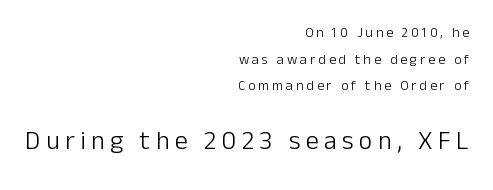
One-word summary of the alignment: right. How are the letters spaced? Widely, with obvious added tracking. Counters stay open thanks to moderate or lighter strokes. Of the two passages, the one underneath uses the larger point size.
